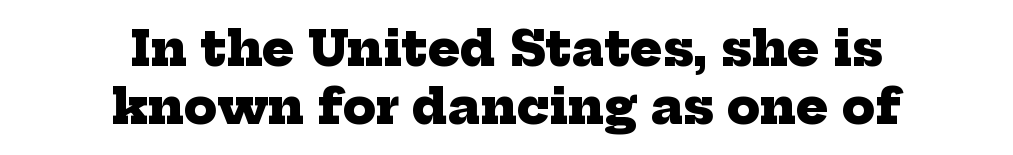
Does the type have serifs? Yes, each stem ends in a small foot. These words are printed bold, with thick strokes throughout. A typesetter would call this proportional, since set widths differ per character. Compared with typical body copy, the letter spacing here is the same.
